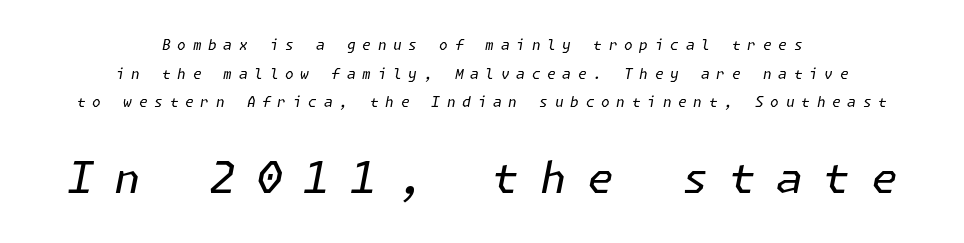
Widely set lines give the paragraph a tall, airy silhouette. Is this a heavy cut? Hardly; it is regular or lighter. Glyph-to-glyph distance is far greater than everyday printed text. Is the type slanted? Yes — the strokes lean at a clear angle. Character size in the trailing block exceeds that of the leading block.
